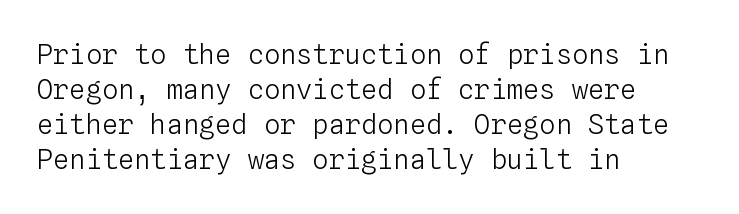
{"italic": "no", "bold": "no", "underline": "no", "align": "left", "line_spacing": "normal", "line_spacing_ratio": 1.3, "letter_spacing": "normal", "letter_spacing_em": 0.0, "glyph_px": 27}
